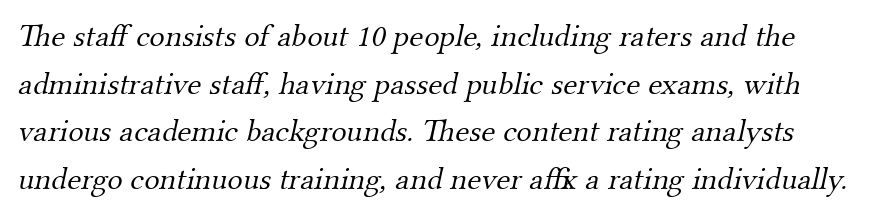
Q: Is the text bold? A: No.
Q: Is the typeface a serif or a sans-serif typeface? A: Serif.
Q: Is the text underlined? A: No.
Q: Is the spacing between letters normal or unusually wide? A: Normal.
Q: Is the spacing between lines tight, normal or loose? A: Normal.
Q: Width (condensed, normal, or wide)? A: Normal.
Q: Stroke contrast? A: Medium.
Q: x-height? A: Small.
Q: Monospaced? A: No.
